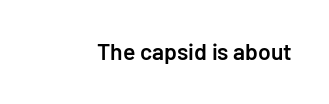
The image shows 23 px text type, upright; set normal letter spacing, not underlined.
